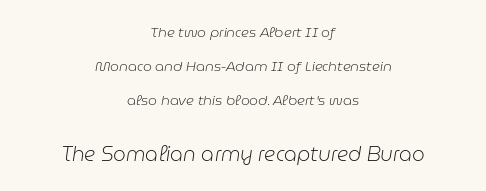
The image shows 20 px text type, italic (leaning right); set centered, loose line spacing (2.44x), normal letter spacing, not underlined; the second (bottom) block is 1.43x larger.
